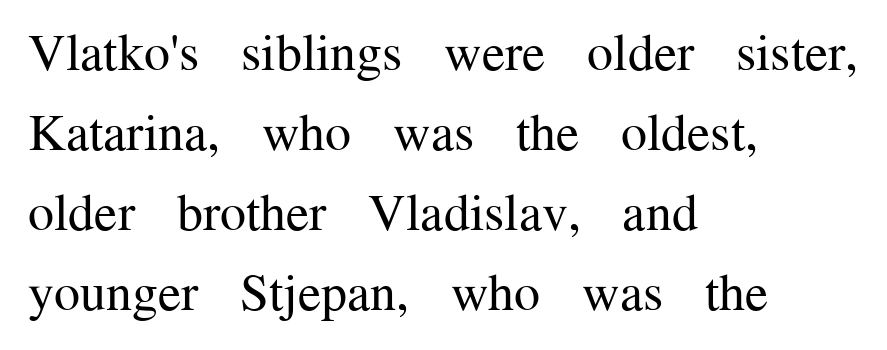
{"serif": "yes", "italic": "no", "bold": "no", "weight": "regular", "width": "normal", "stroke_contrast": "medium", "x_height": "medium", "monospaced": "no", "underline": "no", "align": "left", "line_spacing": "normal", "line_spacing_ratio": 1.54, "letter_spacing": "normal", "letter_spacing_em": 0.0, "glyph_px": 52}
